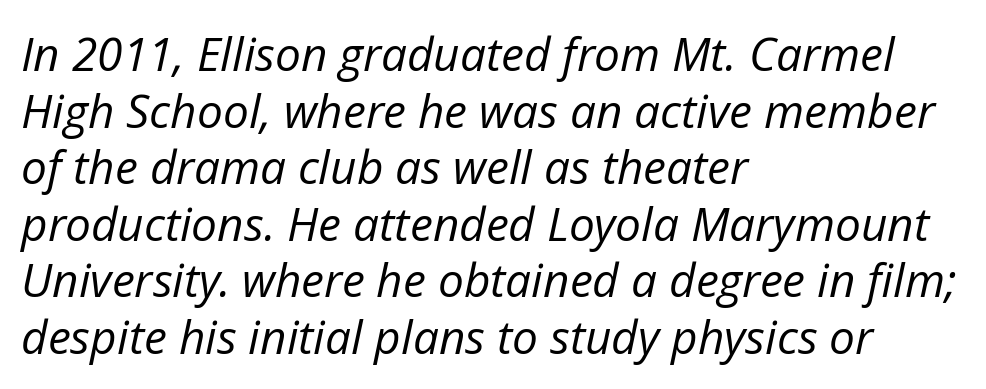
{"italic": "yes", "lean": "right", "slant_degrees": 12, "bold": "no", "weight": "regular", "width": "normal", "stroke_contrast": "low", "x_height": "medium", "monospaced": "no", "underline": "no", "align": "left", "line_spacing_ratio": 1.23, "letter_spacing": "normal", "letter_spacing_em": 0.0, "glyph_px": 46}
